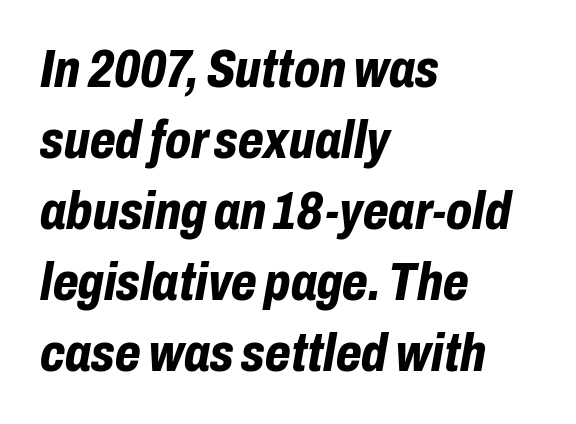
The image shows 53 px bold, condensed type, italic (leaning right); set left-aligned, normal line spacing (1.34x), normal letter spacing, not underlined; low stroke contrast and a medium x-height.
